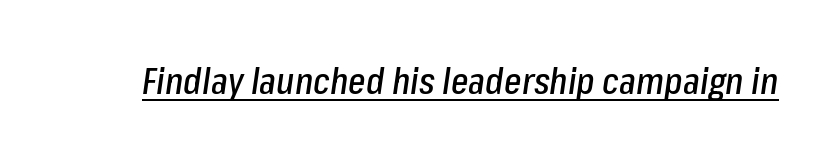
{"italic": "yes", "lean": "right", "slant_degrees": 8, "width": "condensed", "stroke_contrast": "low", "x_height": "medium", "monospaced": "no", "underline": "yes", "letter_spacing": "normal", "letter_spacing_em": 0.0, "glyph_px": 37}
